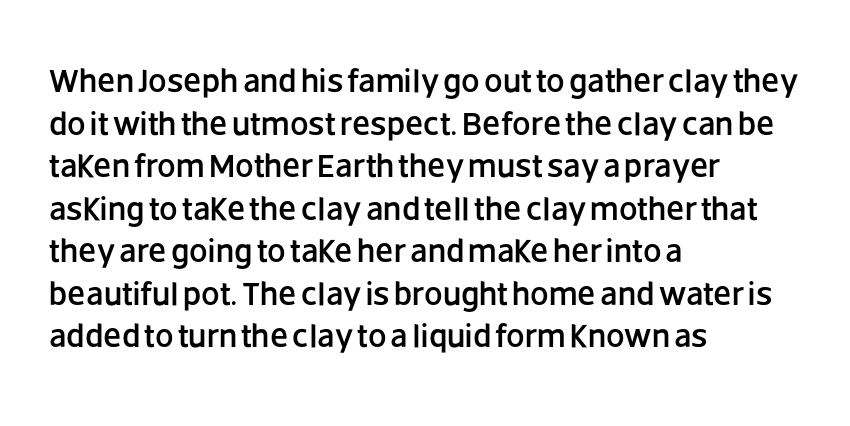
The space between consecutive lines is moderate. The face used here is proportionally spaced, like ordinary book or web type. Underline: absent. The axis of the letterforms is exactly vertical. The rendering keeps characters at their native spacing.
